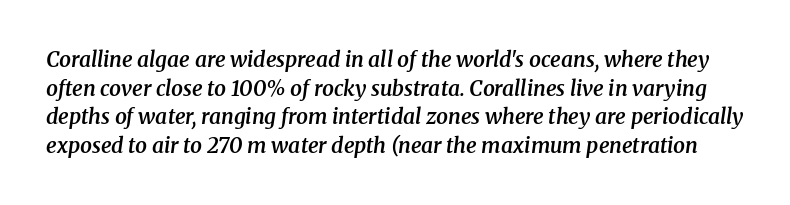
Nobody touched the tracking dial on this one. Slanted lettering throughout. Glance below the letters and you will spot only blank space. The letters are semibold — heavier than regular but short of a full bold. Vertical spacing — default.
